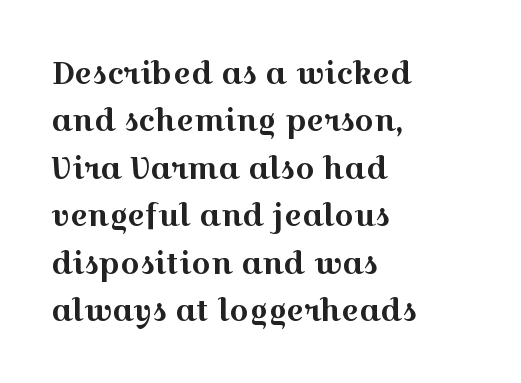
Q: Is the text italic (slanted)? A: No, it is upright.
Q: Is the typeface a serif or a sans-serif typeface? A: Serif.
Q: Is the text underlined? A: No.
Q: How is the paragraph aligned? A: Left-aligned.
Q: Is the spacing between letters normal or unusually wide? A: Normal.
Q: Is the spacing between lines tight, normal or loose? A: Normal.
Q: Width (condensed, normal, or wide)? A: Wide.
Q: x-height? A: Medium.
Q: Monospaced? A: No.
